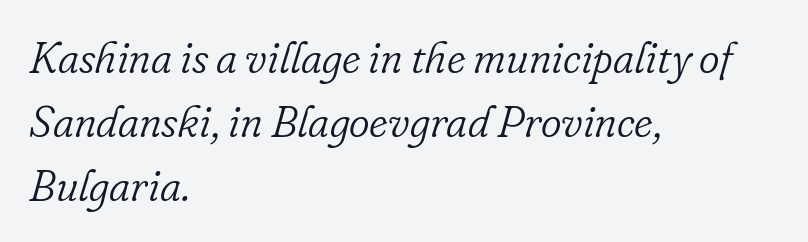
{"serif": "yes", "italic": "yes", "lean": "right", "slant_degrees": 16, "bold": "no", "weight": "light", "width": "normal", "stroke_contrast": "low", "x_height": "small", "monospaced": "no", "underline": "no", "align": "left", "line_spacing": "normal", "line_spacing_ratio": 1.45, "letter_spacing": "normal", "letter_spacing_em": 0.0, "glyph_px": 44}
